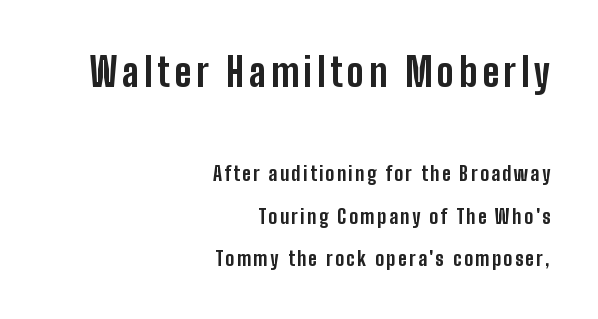
The image shows 39 px bold, condensed sans-serif type, upright; set right-aligned, loose line spacing (2.11x), not underlined; the first (top) block is 1.95x larger; low stroke contrast and a medium x-height.
